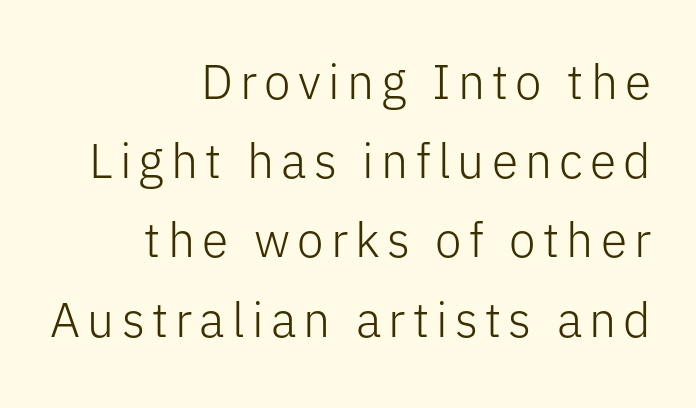
Q: Is the text bold? A: No.
Q: Is the text italic (slanted)? A: No, it is upright.
Q: Is the typeface a serif or a sans-serif typeface? A: Sans-serif.
Q: Is the text underlined? A: No.
Q: How is the paragraph aligned? A: Right-aligned.
Q: Is the spacing between lines tight, normal or loose? A: Normal.
Q: Width (condensed, normal, or wide)? A: Normal.
Q: Stroke contrast? A: Low.
Q: x-height? A: Medium.
Q: Monospaced? A: No.
